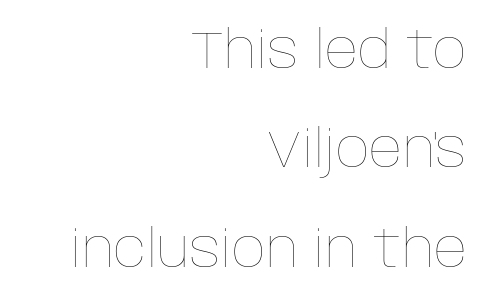
The image shows 52 px thin type, upright; set right-aligned, loose line spacing (1.91x), normal letter spacing, not underlined; low stroke contrast and a large x-height.
